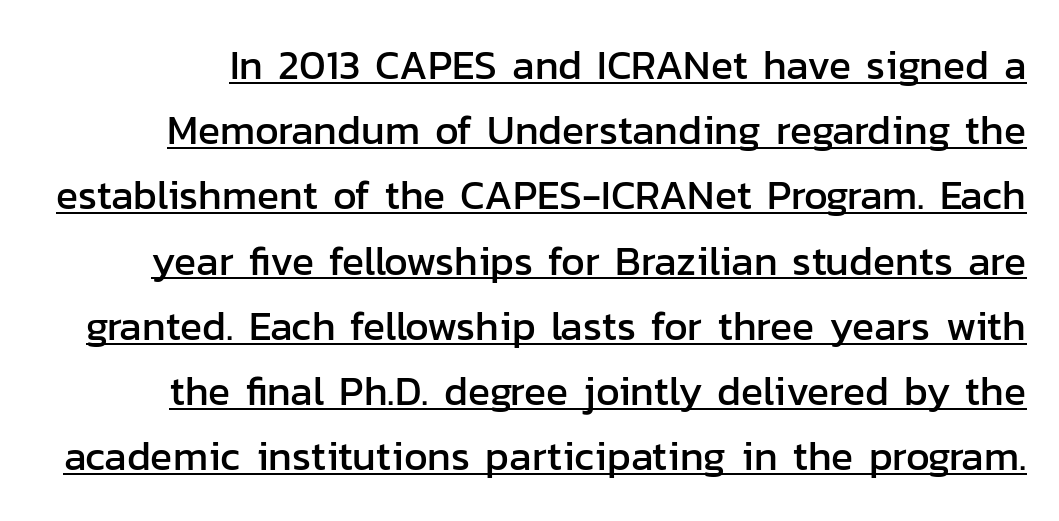
{"serif": "no", "italic": "no", "width": "normal", "stroke_contrast": "low", "x_height": "medium", "monospaced": "no", "underline": "yes", "line_spacing": "normal", "line_spacing_ratio": 1.59, "letter_spacing": "normal", "letter_spacing_em": 0.0, "glyph_px": 41}
